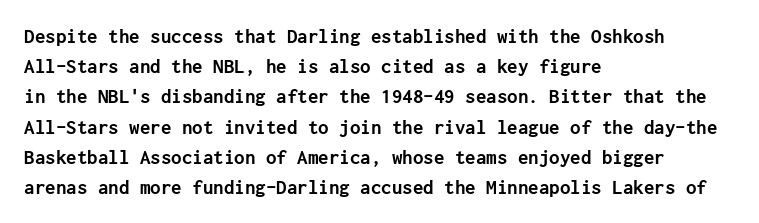
Emphasis by weight is at full strength: bold. Compared with typical body copy, the letter spacing here is the same. The passage shown is not underscored anywhere. Each new line begins a customary step beneath the previous one.
